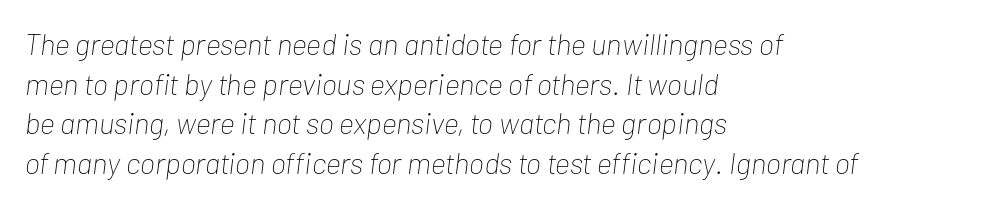
The image shows 30 px thin, condensed type, italic (leaning right); set left-aligned, normal line spacing (1.32x), normal letter spacing, not underlined; low stroke contrast and a medium x-height.
